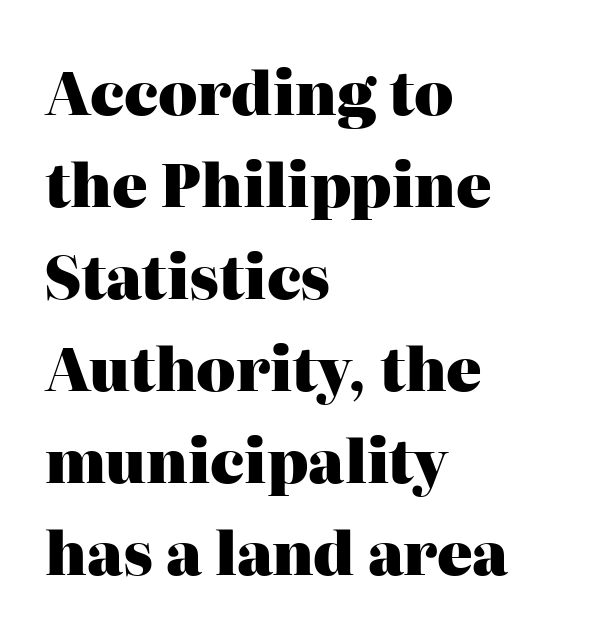
The image shows 59 px heavy serif type, upright; set left-aligned, normal line spacing (1.56x), normal letter spacing, not underlined; high stroke contrast and a medium x-height.
